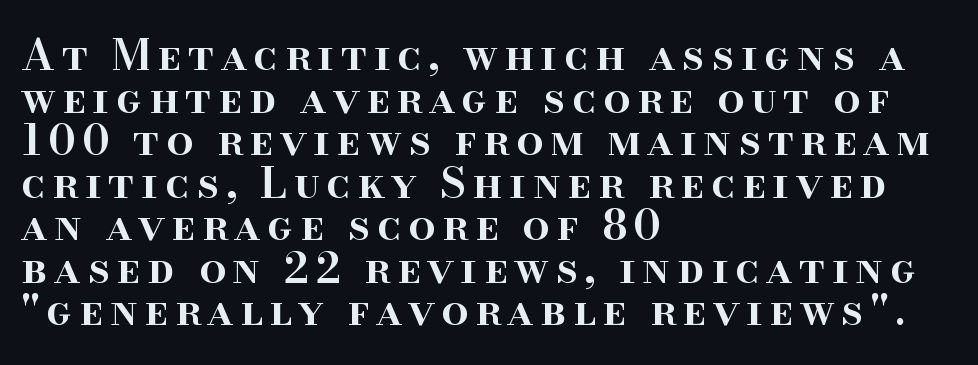
The image shows 43 px semibold serif type, upright; set left-aligned, tight line spacing (0.99x), not underlined; high stroke contrast and a small x-height.
